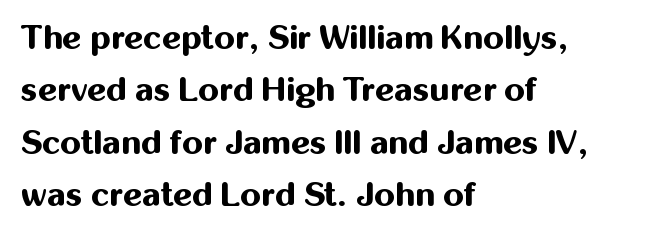
{"serif": "no", "italic": "no", "bold": "yes", "weight": "bold", "width": "normal", "stroke_contrast": "medium", "x_height": "medium", "monospaced": "no", "underline": "no", "align": "left", "line_spacing": "normal", "line_spacing_ratio": 1.59, "letter_spacing": "normal", "letter_spacing_em": 0.0, "glyph_px": 33}
